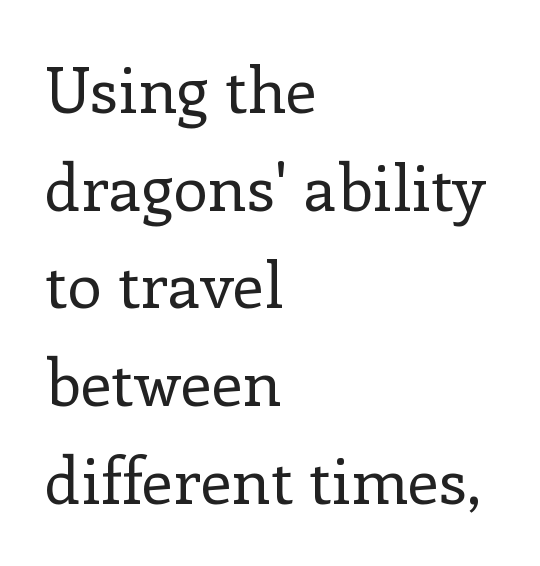
Q: Is the text bold? A: No.
Q: Is the text italic (slanted)? A: No, it is upright.
Q: Is the typeface a serif or a sans-serif typeface? A: Serif.
Q: Is the text underlined? A: No.
Q: How is the paragraph aligned? A: Left-aligned.
Q: Is the spacing between letters normal or unusually wide? A: Normal.
Q: Is the spacing between lines tight, normal or loose? A: Normal.
Q: Width (condensed, normal, or wide)? A: Normal.
Q: Stroke contrast? A: Low.
Q: x-height? A: Medium.
Q: Monospaced? A: No.
